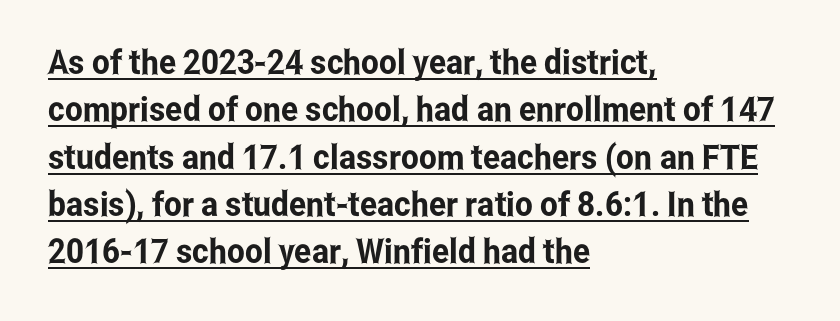
Does the lettering tilt? It doesn't — this is upright. Here the designer chose a conventional face with non-uniform glyph widths. These lines keep a tight, regular rhythm from letter to letter. Underlining? Definitely there.
